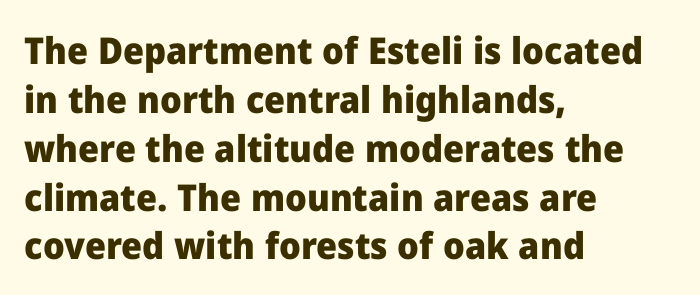
Q: Is the text bold? A: Yes.
Q: Is the text italic (slanted)? A: No, it is upright.
Q: Is the typeface a serif or a sans-serif typeface? A: Sans-serif.
Q: Is the text underlined? A: No.
Q: How is the paragraph aligned? A: Left-aligned.
Q: Is the spacing between letters normal or unusually wide? A: Normal.
Q: Is the spacing between lines tight, normal or loose? A: Normal.
Q: Width (condensed, normal, or wide)? A: Normal.
Q: Stroke contrast? A: Low.
Q: x-height? A: Medium.
Q: Monospaced? A: No.
